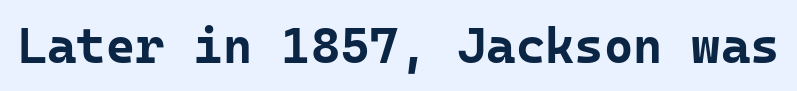
{"serif": "no", "italic": "no", "bold": "yes", "weight": "bold", "width": "normal", "stroke_contrast": "low", "x_height": "medium", "underline": "no", "letter_spacing": "normal", "letter_spacing_em": 0.0, "glyph_px": 50}
